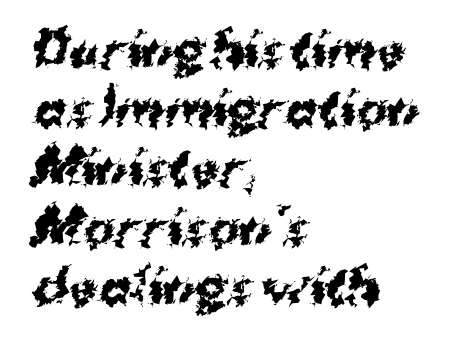
{"serif": "no", "bold": "yes", "weight": "bold", "width": "normal", "stroke_contrast": "medium", "x_height": "medium", "monospaced": "no", "underline": "no", "align": "left", "line_spacing": "normal", "line_spacing_ratio": 1.26, "letter_spacing": "normal", "letter_spacing_em": 0.0, "glyph_px": 47}
